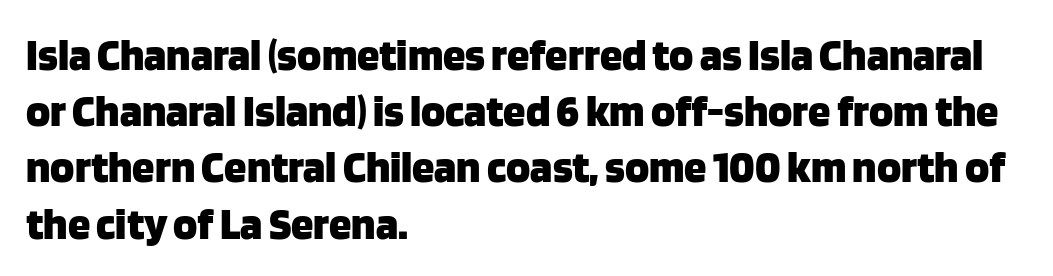
The image shows 45 px heavy sans-serif type, upright; set left-aligned, normal line spacing (1.25x), normal letter spacing, not underlined; low stroke contrast and a large x-height.
